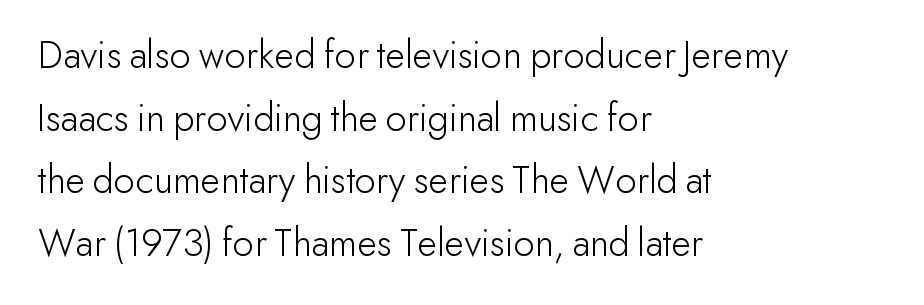
The image shows 41 px light sans-serif type, upright; set left-aligned, normal line spacing (1.53x), normal letter spacing, not underlined; low stroke contrast and a small x-height.
